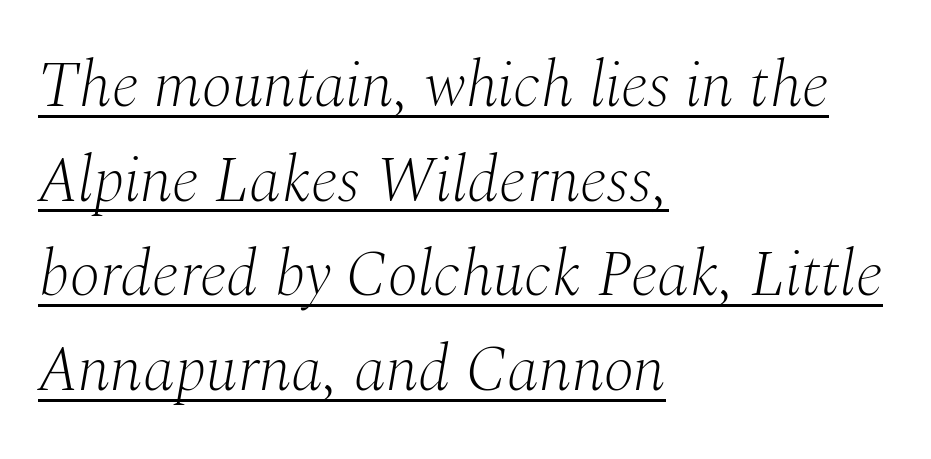
{"serif": "yes", "italic": "yes", "lean": "right", "slant_degrees": 10, "bold": "no", "weight": "light", "width": "normal", "stroke_contrast": "medium", "x_height": "medium", "monospaced": "no", "underline": "yes", "align": "left", "line_spacing": "normal", "line_spacing_ratio": 1.48, "letter_spacing": "normal", "letter_spacing_em": 0.0, "glyph_px": 64}
